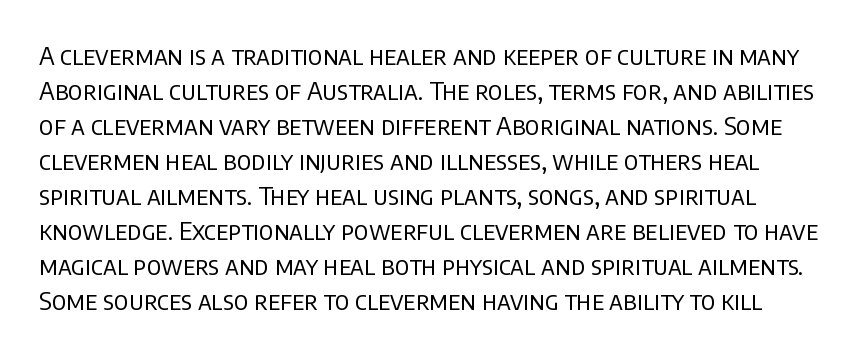
Q: Is the text bold? A: No.
Q: Is the text italic (slanted)? A: No, it is upright.
Q: Is the text underlined? A: No.
Q: Is the spacing between letters normal or unusually wide? A: Normal.
Q: Is the spacing between lines tight, normal or loose? A: Normal.
